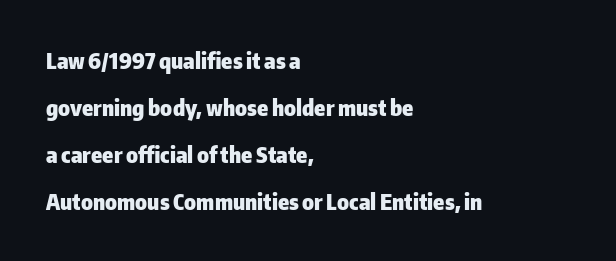
The image shows 22 px bold type, upright; set left-aligned, loose line spacing (2.13x), normal letter spacing, not underlined.
